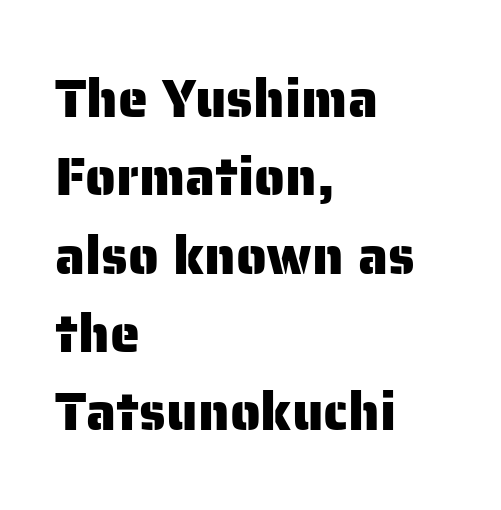
Q: Is the text italic (slanted)? A: No, it is upright.
Q: Is the typeface a serif or a sans-serif typeface? A: Sans-serif.
Q: Is the text underlined? A: No.
Q: How is the paragraph aligned? A: Left-aligned.
Q: Is the spacing between letters normal or unusually wide? A: Normal.
Q: Is the spacing between lines tight, normal or loose? A: Normal.
Q: Width (condensed, normal, or wide)? A: Normal.
Q: Stroke contrast? A: Low.
Q: x-height? A: Medium.
Q: Monospaced? A: No.
